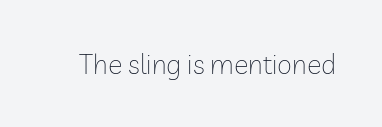
Has an underline been added? It has not. The type is set solid horizontally, with unmodified tracking. The characters are drawn with everyday or finer stroke widths. Every character sits straight up, as roman type does.
